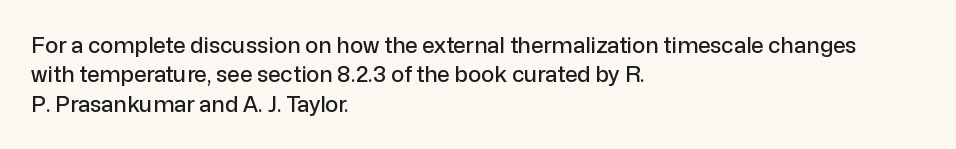
The image shows 22 px text type, upright; set left-aligned, normal line spacing (1.34x), normal letter spacing, not underlined.
